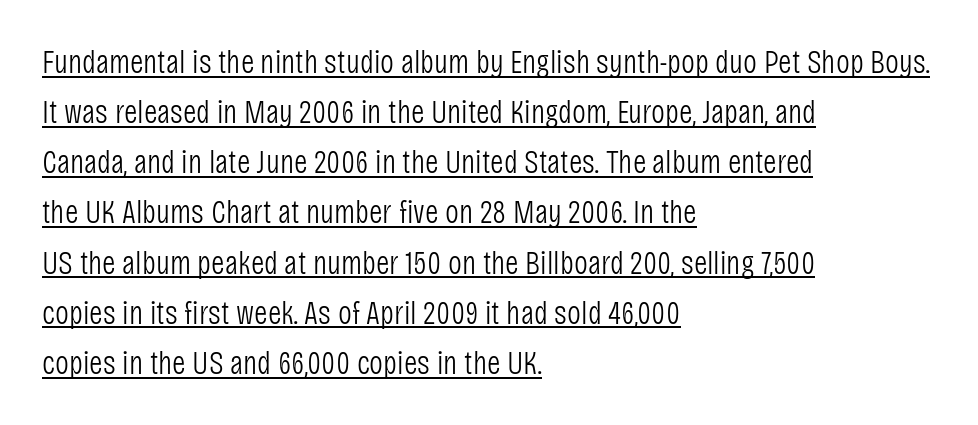
The image shows 33 px light, condensed sans-serif type, upright; set left-aligned, normal line spacing (1.52x), normal letter spacing, underlined; low stroke contrast and a large x-height.
